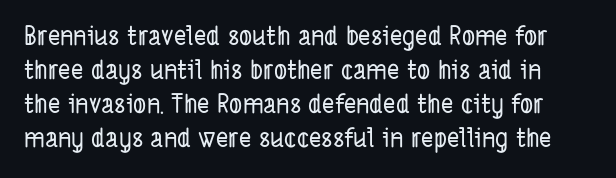
The image shows 26 px text type; set normal line spacing (1.31x), normal letter spacing, not underlined.
